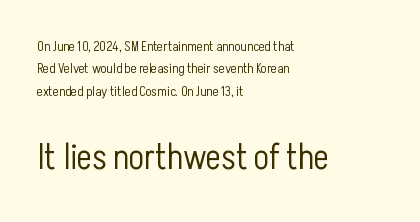
These lines stack with their left ends in a neat column. The line-height multiplier appears to be the usual default. Ordinary non-slanted type is in use. Compared with a typical body face, this is equally light or lighter still. Font category for this specimen: sans-serif. The passage shown begins with its smaller block and ends with its larger one.
